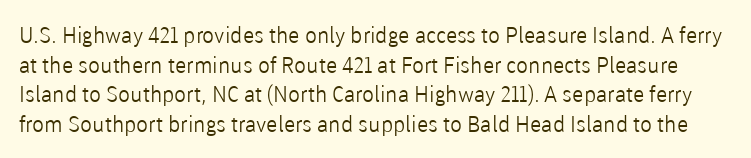
{"italic": "no", "bold": "no", "underline": "no", "line_spacing": "normal", "line_spacing_ratio": 1.35, "letter_spacing": "normal", "letter_spacing_em": 0.0, "glyph_px": 22}
